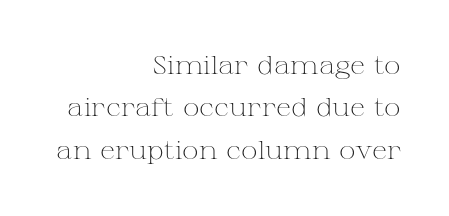
Q: Is the text bold? A: No.
Q: Is the text italic (slanted)? A: No, it is upright.
Q: Is the text underlined? A: No.
Q: How is the paragraph aligned? A: Right-aligned.
Q: Is the spacing between letters normal or unusually wide? A: Normal.
Q: Is the spacing between lines tight, normal or loose? A: Normal.
